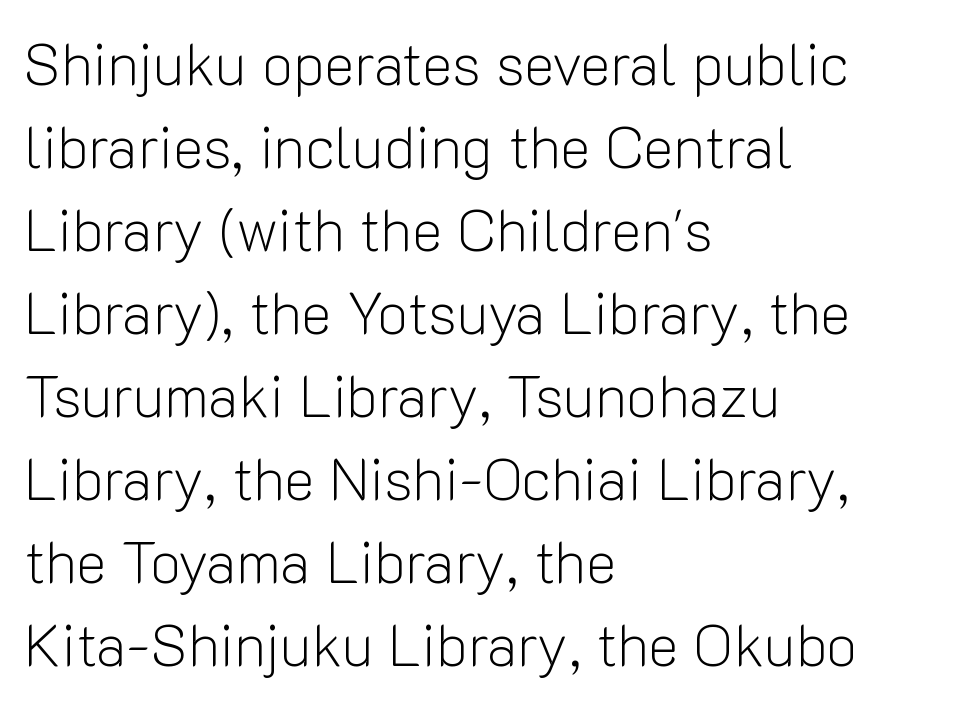
The image shows 58 px light sans-serif type, upright; set left-aligned, normal line spacing (1.43x), normal letter spacing, not underlined; low stroke contrast and a medium x-height.
